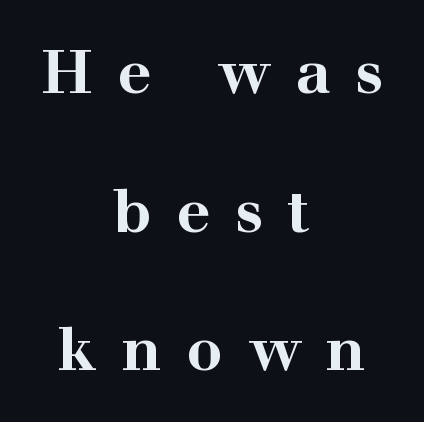
Q: Is the text bold? A: Yes.
Q: Is the text italic (slanted)? A: No, it is upright.
Q: Is the typeface a serif or a sans-serif typeface? A: Serif.
Q: Is the text underlined? A: No.
Q: How is the paragraph aligned? A: Centered.
Q: Is the spacing between letters normal or unusually wide? A: Unusually wide.
Q: Is the spacing between lines tight, normal or loose? A: Loose.
Q: Width (condensed, normal, or wide)? A: Wide.
Q: Stroke contrast? A: High.
Q: x-height? A: Medium.
Q: Monospaced? A: No.
